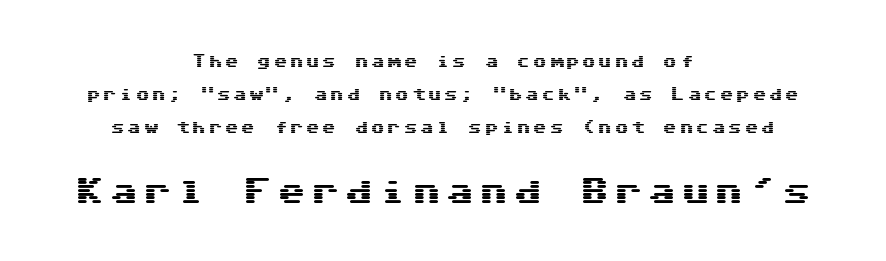
Q: Is the text italic (slanted)? A: No, it is upright.
Q: Is the typeface a serif or a sans-serif typeface? A: Sans-serif.
Q: Is the text underlined? A: No.
Q: How is the paragraph aligned? A: Centered.
Q: Is the spacing between lines tight, normal or loose? A: Loose.
Q: Which block of text is set in a larger size, the first (top) or the second (bottom)? A: The second (bottom) one.
Q: Width (condensed, normal, or wide)? A: Wide.
Q: Stroke contrast? A: Medium.
Q: x-height? A: Medium.
